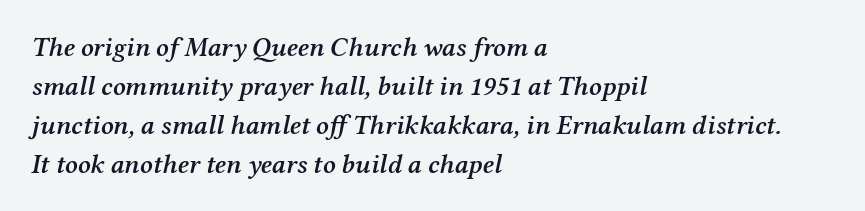
A fair bit of extra ink — the face is semibold, not bold. When letters slant like this, we call the style italic. Standard letterfit; no display-style spreading of the glyphs. Quick note: interline space is typical. Each row of text sits above clean, open space.
